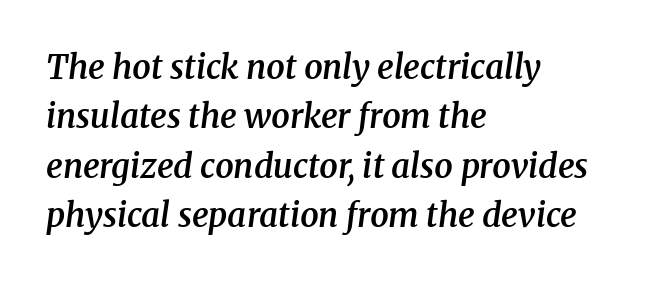
Q: Is the text bold? A: Semi-bold.
Q: Is the text italic (slanted)? A: Yes, it leans right by about 8 degrees.
Q: Is the typeface a serif or a sans-serif typeface? A: Serif.
Q: Is the text underlined? A: No.
Q: How is the paragraph aligned? A: Left-aligned.
Q: Is the spacing between letters normal or unusually wide? A: Normal.
Q: Is the spacing between lines tight, normal or loose? A: Normal.
Q: Width (condensed, normal, or wide)? A: Normal.
Q: Stroke contrast? A: Medium.
Q: x-height? A: Medium.
Q: Monospaced? A: No.
